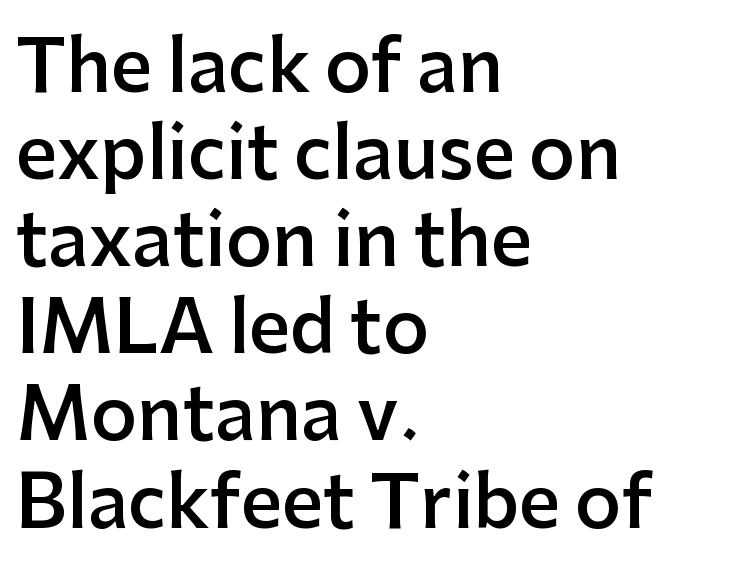
Q: Is the text bold? A: Semi-bold.
Q: Is the text italic (slanted)? A: No, it is upright.
Q: Is the typeface a serif or a sans-serif typeface? A: Sans-serif.
Q: Is the text underlined? A: No.
Q: How is the paragraph aligned? A: Left-aligned.
Q: Is the spacing between letters normal or unusually wide? A: Normal.
Q: Width (condensed, normal, or wide)? A: Normal.
Q: Stroke contrast? A: Low.
Q: x-height? A: Medium.
Q: Monospaced? A: No.
